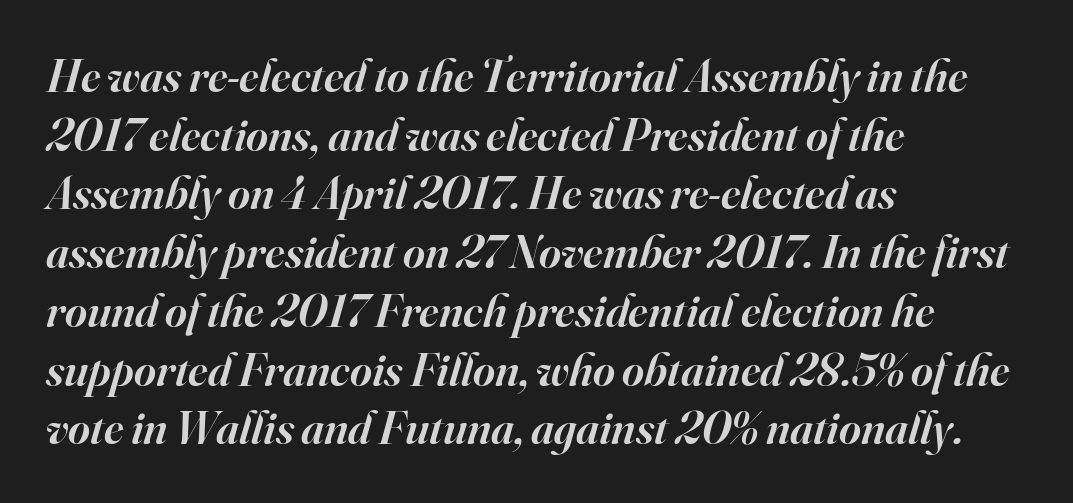
The image shows 47 px semibold serif type, italic (leaning right); set left-aligned, normal line spacing (1.25x), normal letter spacing, not underlined; high stroke contrast and a small x-height.
